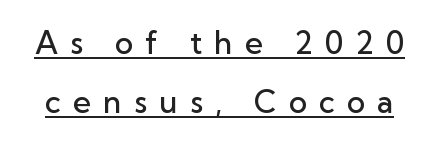
Q: Is the text bold? A: Semi-bold.
Q: Is the text italic (slanted)? A: No, it is upright.
Q: Is the typeface a serif or a sans-serif typeface? A: Sans-serif.
Q: Is the text underlined? A: Yes.
Q: Is the spacing between letters normal or unusually wide? A: Unusually wide.
Q: Is the spacing between lines tight, normal or loose? A: Loose.
Q: Width (condensed, normal, or wide)? A: Normal.
Q: Stroke contrast? A: Low.
Q: x-height? A: Medium.
Q: Monospaced? A: No.
